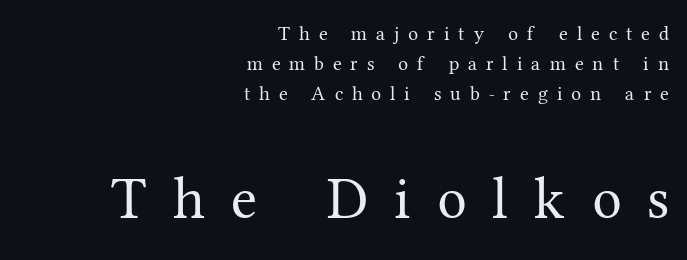
The image shows 59 px regular-weight serif type, upright; set right-aligned, normal line spacing (1.49x), unusually wide letter spacing (+0.45 em), not underlined; the second (bottom) block is 2.95x larger; medium stroke contrast and a medium x-height.
